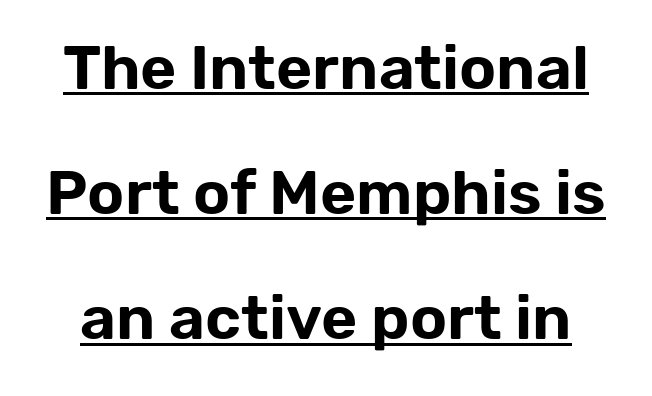
{"serif": "no", "italic": "no", "width": "normal", "stroke_contrast": "low", "x_height": "medium", "monospaced": "no", "underline": "yes", "line_spacing": "loose", "line_spacing_ratio": 2.02, "letter_spacing": "normal", "letter_spacing_em": 0.0, "glyph_px": 62}
